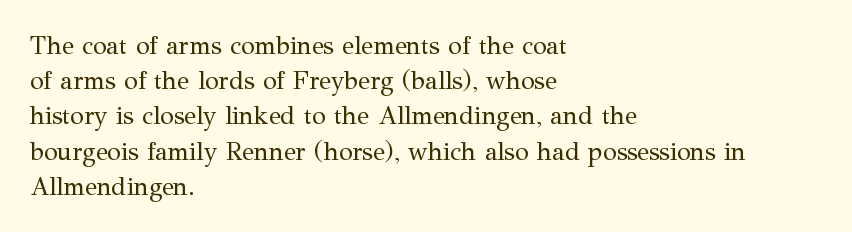
Weight: not bold — regular or lighter. Summary of vertical rhythm: regular, with standard interline spacing. Italic? Not at all — the glyphs are vertical. Words appear dense and cohesive because spacing is normal. Glance below the letters and you will spot only blank space.
